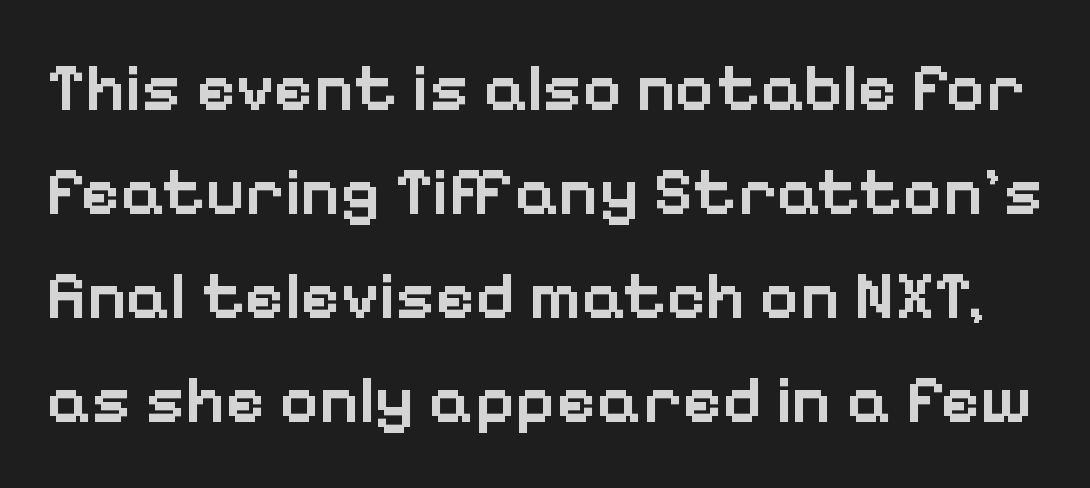
The image shows 68 px semibold sans-serif type, upright; set normal line spacing (1.53x), normal letter spacing, not underlined; low stroke contrast and a medium x-height.
